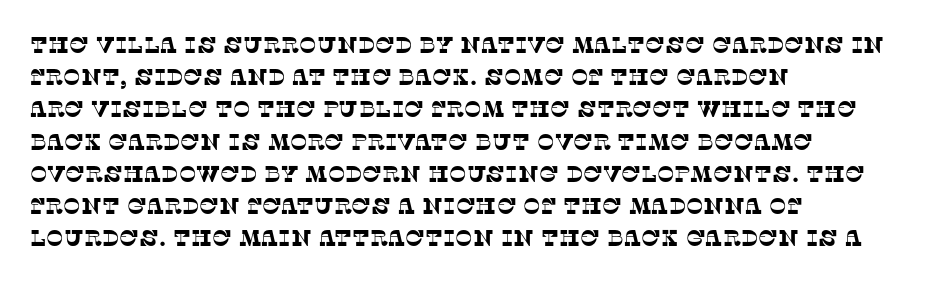
In terms of letterspacing, this is plain default setting. Unmarked baselines from the first word to the last. Every row of glyphs begins at an identical x-position on the left. A normal amount of white space separates one row of letters from the next.
